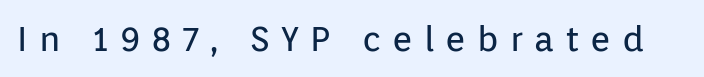
Every stem runs plumb, perpendicular to the baseline. Is the stroke heavy? The answer is a plain regular-or-lighter. Looks like regular typesetting: each glyph gets only the width it needs. The typeface chosen for these lines omits serifs. A bare baseline throughout the passage. Tracking value appears strongly positive — letters spread wide.
